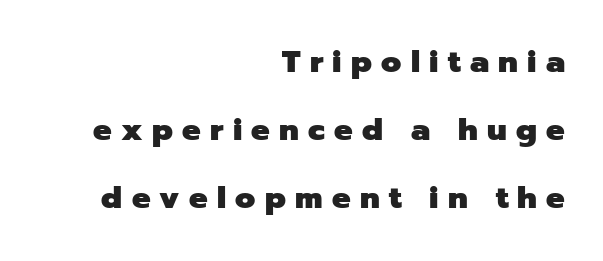
Q: Is the text bold? A: Yes.
Q: Is the text italic (slanted)? A: No, it is upright.
Q: Is the typeface a serif or a sans-serif typeface? A: Sans-serif.
Q: Is the text underlined? A: No.
Q: How is the paragraph aligned? A: Right-aligned.
Q: Is the spacing between letters normal or unusually wide? A: Unusually wide.
Q: Is the spacing between lines tight, normal or loose? A: Loose.
Q: Width (condensed, normal, or wide)? A: Normal.
Q: Stroke contrast? A: Low.
Q: x-height? A: Medium.
Q: Monospaced? A: No.
